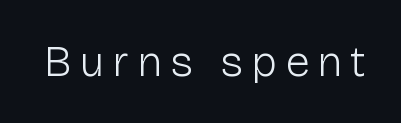
The image shows 44 px light sans-serif type, upright; set not underlined; low stroke contrast and a medium x-height.
